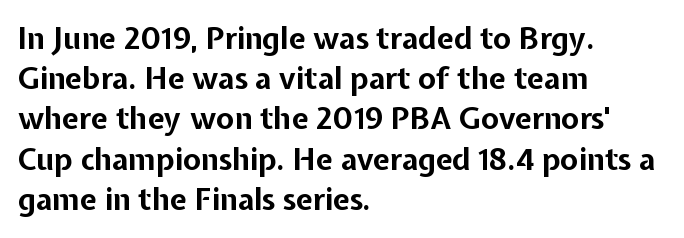
The image shows 30 px bold sans-serif type, upright; set left-aligned, normal line spacing (1.34x), normal letter spacing, not underlined; low stroke contrast and a medium x-height.
